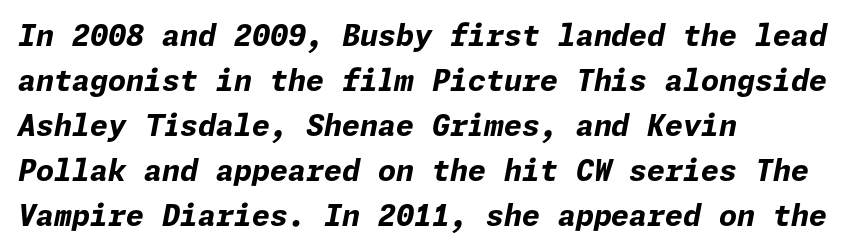
Q: Is the text bold? A: Yes.
Q: Is the text italic (slanted)? A: Yes, it leans right by about 11 degrees.
Q: Is the text underlined? A: No.
Q: How is the paragraph aligned? A: Left-aligned.
Q: Is the spacing between letters normal or unusually wide? A: Normal.
Q: Is the spacing between lines tight, normal or loose? A: Normal.
Q: Width (condensed, normal, or wide)? A: Normal.
Q: Stroke contrast? A: Low.
Q: x-height? A: Medium.
